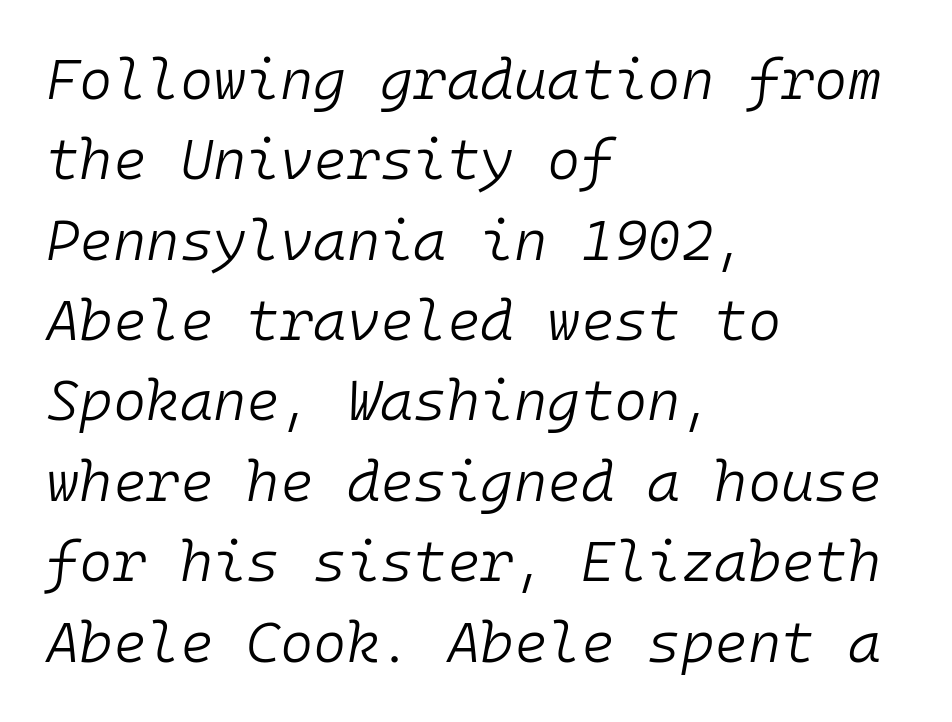
The image shows 57 px light type, italic (leaning right), monospaced; set left-aligned, normal line spacing (1.41x), normal letter spacing, not underlined; low stroke contrast and a medium x-height.
